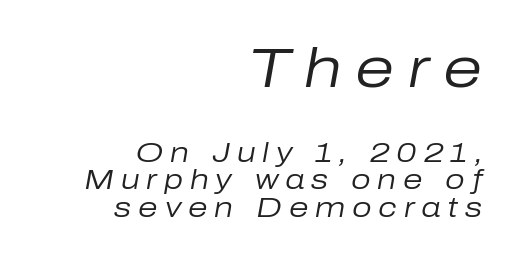
{"italic": "yes", "lean": "right", "slant_degrees": 10, "bold": "no", "weight": "regular", "width": "normal", "stroke_contrast": "low", "x_height": "medium", "monospaced": "no", "underline": "no", "align": "right", "line_spacing": "tight", "line_spacing_ratio": 0.98, "letter_spacing": "wide", "letter_spacing_em": 0.24, "larger_block": "first", "size_ratio": 2.0, "glyph_px": 56}
